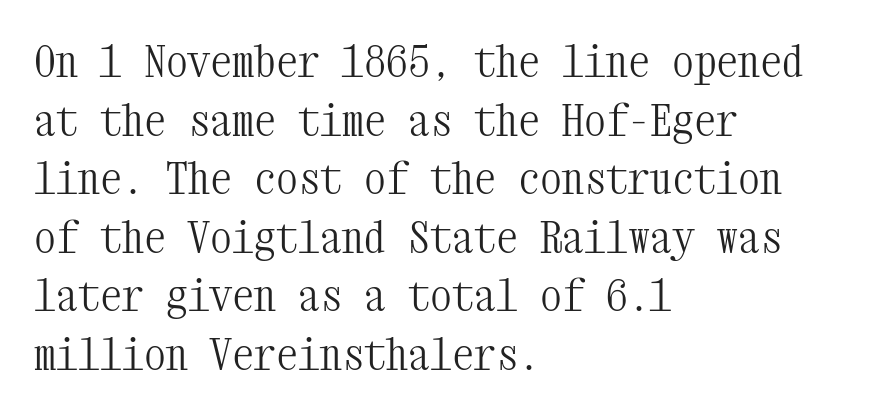
Q: Is the text bold? A: No.
Q: Is the text italic (slanted)? A: No, it is upright.
Q: Is the typeface a serif or a sans-serif typeface? A: Serif.
Q: Is the text underlined? A: No.
Q: How is the paragraph aligned? A: Left-aligned.
Q: Is the spacing between letters normal or unusually wide? A: Normal.
Q: Is the spacing between lines tight, normal or loose? A: Normal.
Q: Width (condensed, normal, or wide)? A: Condensed.
Q: Stroke contrast? A: Medium.
Q: x-height? A: Medium.
Q: Monospaced? A: Yes.
